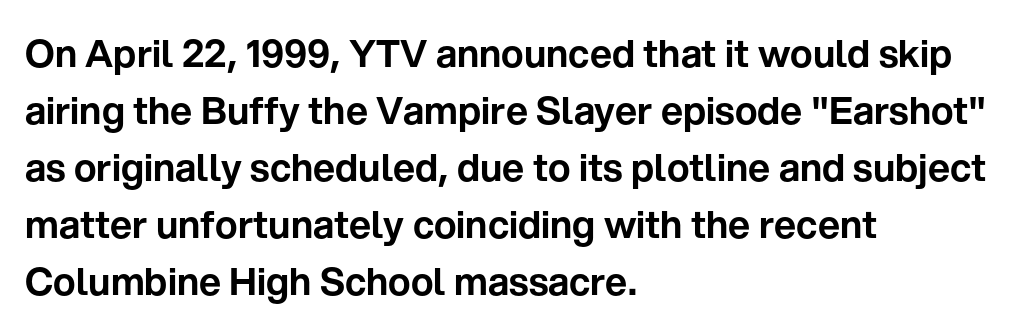
The image shows 38 px sans-serif type, upright; set left-aligned, normal line spacing (1.5x), normal letter spacing, not underlined; low stroke contrast and a medium x-height.
